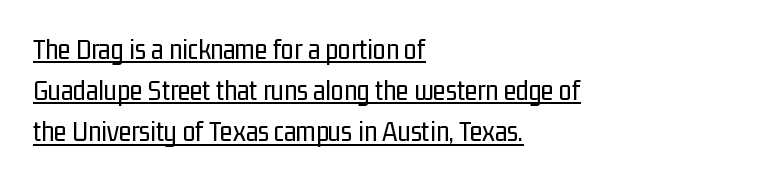
The image shows 29 px regular-weight, condensed sans-serif type, upright; set left-aligned, normal line spacing (1.42x), normal letter spacing, underlined; low stroke contrast and a medium x-height.
